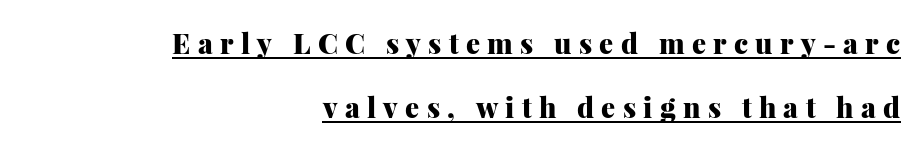
The image shows 28 px heavy serif type, upright; set right-aligned, loose line spacing (2.29x), unusually wide letter spacing (+0.26 em), underlined; medium stroke contrast and a medium x-height.
